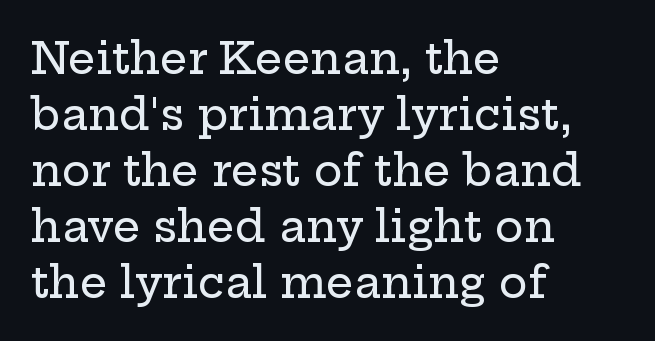
The image shows 43 px wide serif type, upright; set left-aligned, normal line spacing (1.3x), normal letter spacing, not underlined; low stroke contrast and a medium x-height.
